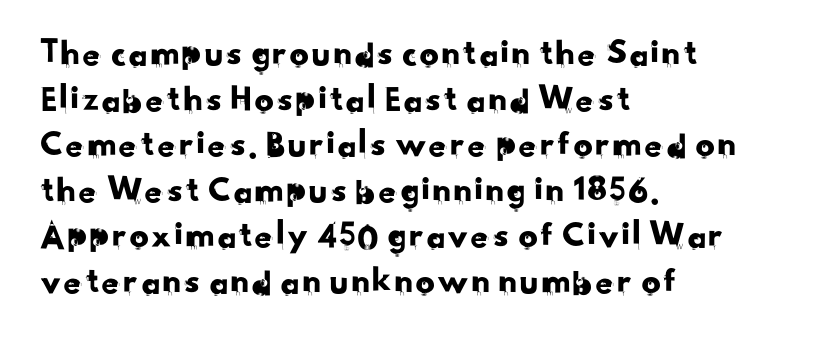
{"serif": "no", "width": "normal", "stroke_contrast": "low", "x_height": "small", "monospaced": "no", "underline": "no", "align": "left", "line_spacing_ratio": 1.2, "letter_spacing": "normal", "letter_spacing_em": 0.0, "glyph_px": 38}
